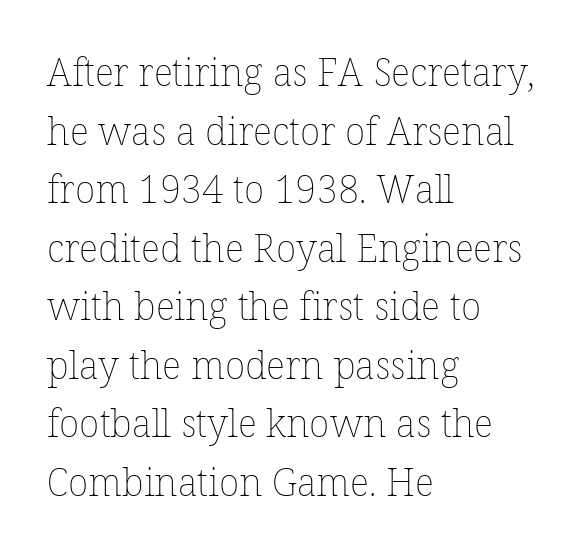
{"italic": "no", "bold": "no", "weight": "thin", "width": "normal", "stroke_contrast": "low", "x_height": "medium", "monospaced": "no", "underline": "no", "align": "left", "line_spacing": "normal", "line_spacing_ratio": 1.54, "letter_spacing": "normal", "letter_spacing_em": 0.0, "glyph_px": 38}
